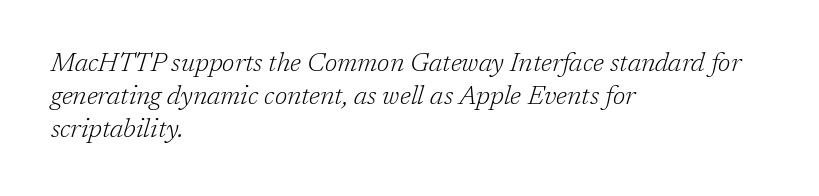
{"italic": "yes", "lean": "right", "slant_degrees": 17, "bold": "no", "underline": "no", "align": "left", "line_spacing": "normal", "line_spacing_ratio": 1.27, "letter_spacing": "normal", "letter_spacing_em": 0.0, "glyph_px": 26}
